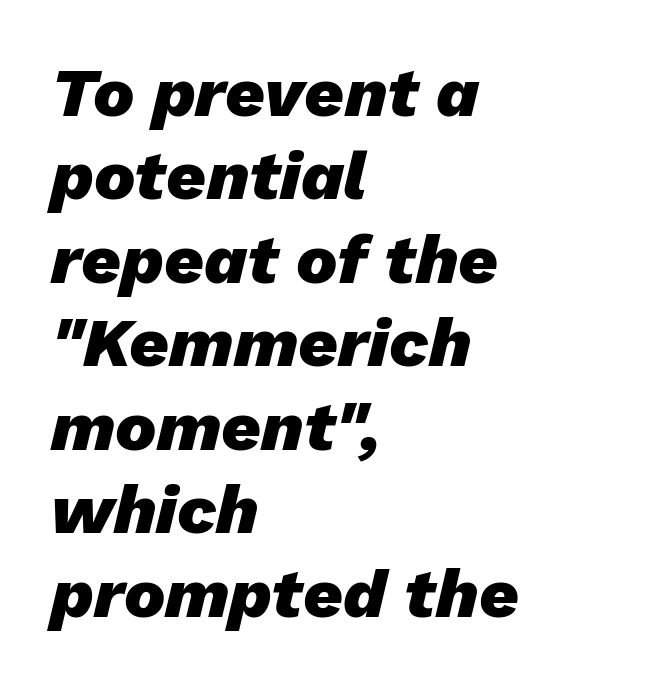
{"italic": "yes", "lean": "right", "slant_degrees": 13, "bold": "yes", "weight": "heavy", "width": "normal", "stroke_contrast": "low", "x_height": "medium", "monospaced": "no", "underline": "no", "align": "left", "line_spacing_ratio": 1.21, "letter_spacing": "normal", "letter_spacing_em": 0.0, "glyph_px": 69}
